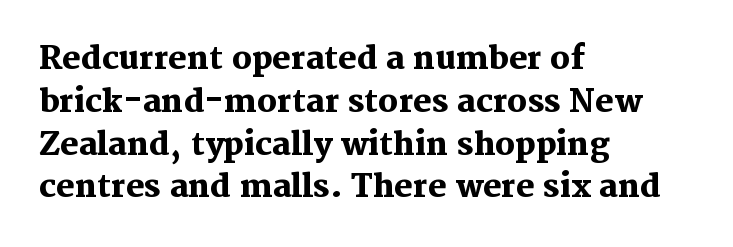
Q: Is the text bold? A: Yes.
Q: Is the text italic (slanted)? A: No, it is upright.
Q: Is the typeface a serif or a sans-serif typeface? A: Serif.
Q: Is the text underlined? A: No.
Q: How is the paragraph aligned? A: Left-aligned.
Q: Is the spacing between letters normal or unusually wide? A: Normal.
Q: Is the spacing between lines tight, normal or loose? A: Normal.
Q: Width (condensed, normal, or wide)? A: Normal.
Q: Stroke contrast? A: Medium.
Q: x-height? A: Medium.
Q: Monospaced? A: No.
